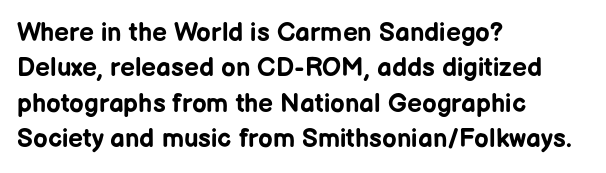
The image shows 26 px bold type, upright; set left-aligned, normal line spacing (1.36x), normal letter spacing, not underlined.
